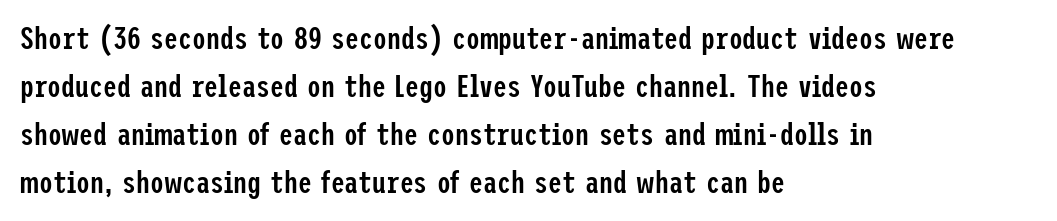
Q: Is the text bold? A: Semi-bold.
Q: Is the text italic (slanted)? A: No, it is upright.
Q: Is the typeface a serif or a sans-serif typeface? A: Sans-serif.
Q: Is the text underlined? A: No.
Q: How is the paragraph aligned? A: Left-aligned.
Q: Is the spacing between letters normal or unusually wide? A: Normal.
Q: Is the spacing between lines tight, normal or loose? A: Normal.
Q: Width (condensed, normal, or wide)? A: Condensed.
Q: Stroke contrast? A: Low.
Q: x-height? A: Medium.
